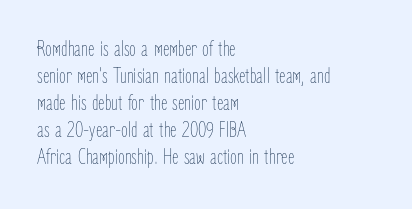
Q: Is the text bold? A: No.
Q: Is the text italic (slanted)? A: No, it is upright.
Q: Is the text underlined? A: No.
Q: How is the paragraph aligned? A: Left-aligned.
Q: Is the spacing between letters normal or unusually wide? A: Normal.
